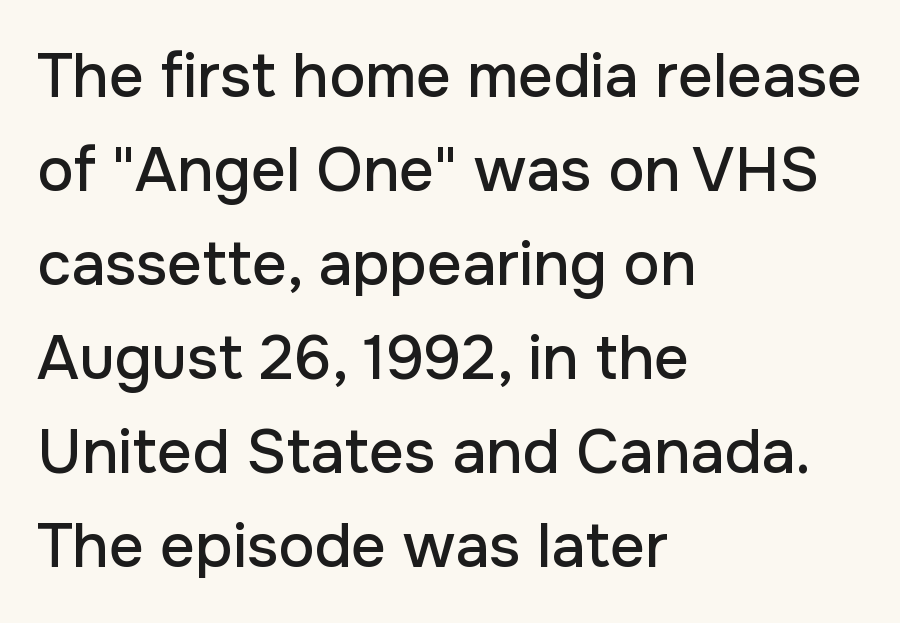
{"serif": "no", "italic": "no", "width": "normal", "stroke_contrast": "low", "x_height": "medium", "monospaced": "no", "underline": "no", "align": "left", "line_spacing": "normal", "line_spacing_ratio": 1.54, "letter_spacing": "normal", "letter_spacing_em": 0.0, "glyph_px": 61}
